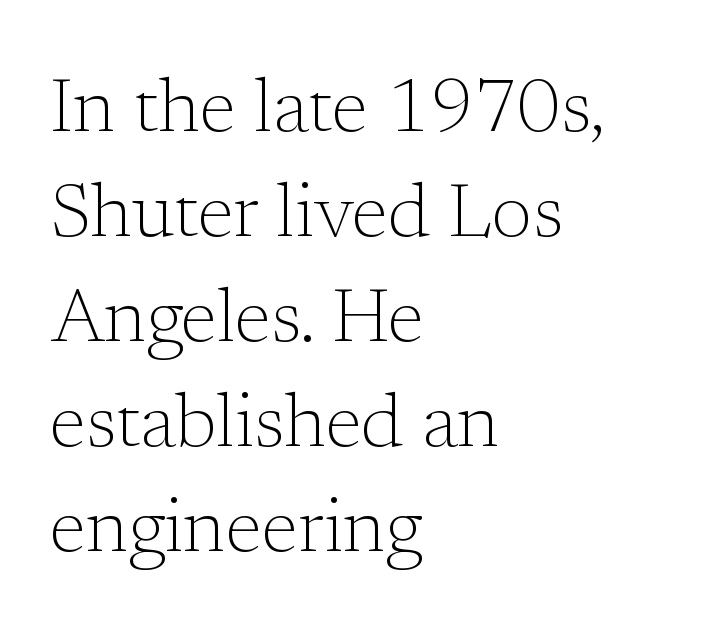
Inter-character spacing is left at the font's built-in metrics. No italicization has been applied; the sample stays upright. The typeface chosen for these lines features serifs. Has an underline been added? It has not. Successive baselines arrive at the customary interval.
